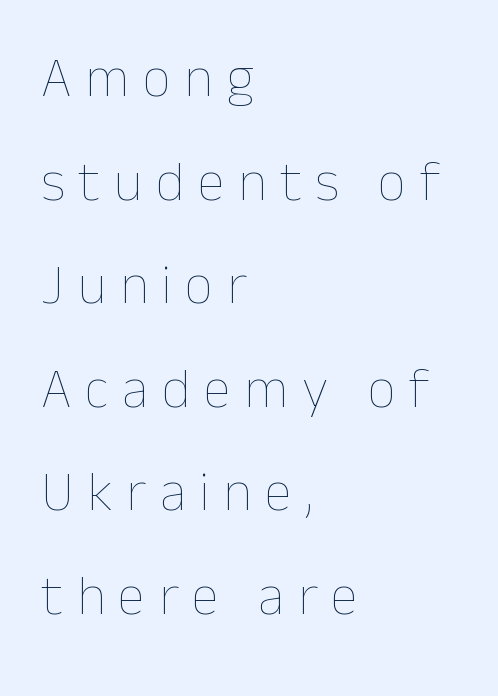
The image shows 56 px thin type, upright; set left-aligned, line spacing 1.85x, unusually wide letter spacing (+0.24 em), not underlined; low stroke contrast and a medium x-height.
